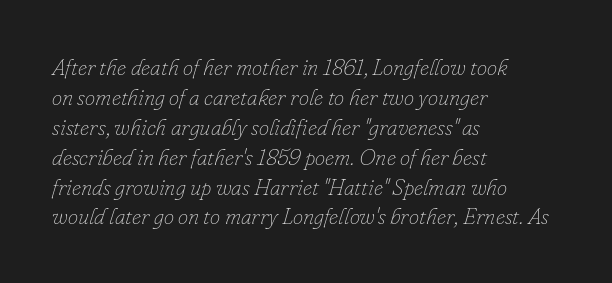
Bold? No — there's no thickening of the strokes. Spacing between characters is what you'd get straight out of the box. A normal amount of white space separates one row of letters from the next. Quick note: underline off. If you drew a line through each stem, it would be angled. Typeset ragged right — the left edge is the straight one.
